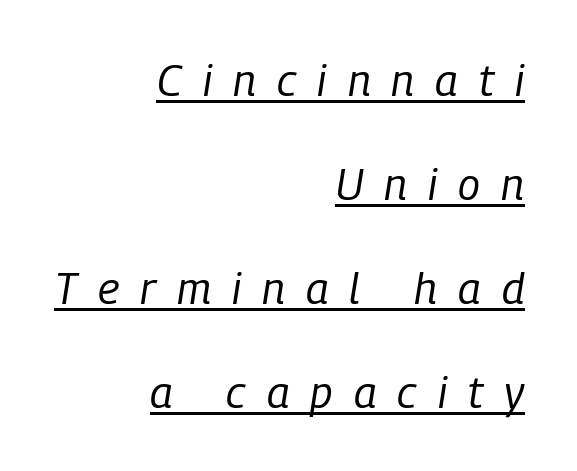
The passage shown is typed in a proportional face where columns would drift. You could fit nearly another row in the gap between these rows. The passage shown is underscored from start to finish. In terms of posture, this sample is oblique. The line texture is sparse and dotted thanks to wide tracking. All the whitespace from short lines collects on the left.
